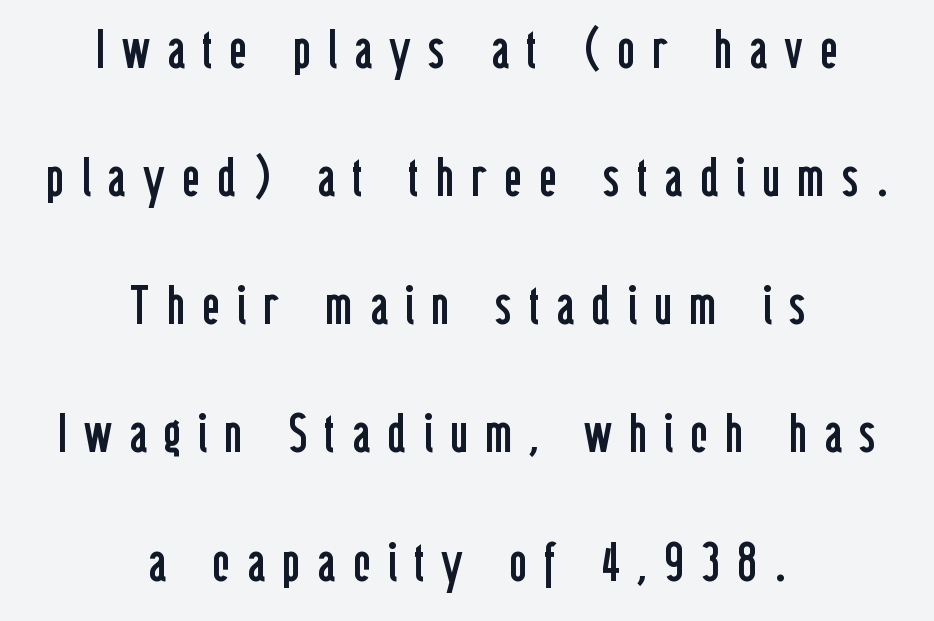
The image shows 55 px regular-weight, condensed sans-serif type, upright; set centered, loose line spacing (2.33x), unusually wide letter spacing (+0.31 em), not underlined; low stroke contrast and a medium x-height.
